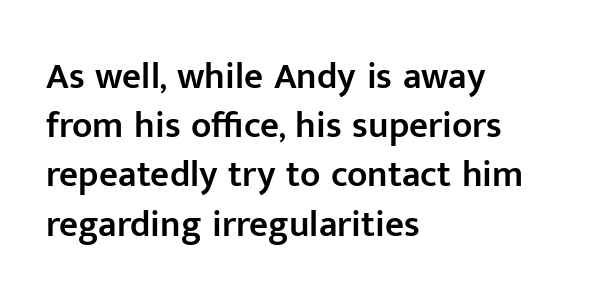
Q: Is the text bold? A: Semi-bold.
Q: Is the text italic (slanted)? A: No, it is upright.
Q: Is the typeface a serif or a sans-serif typeface? A: Sans-serif.
Q: Is the text underlined? A: No.
Q: How is the paragraph aligned? A: Left-aligned.
Q: Is the spacing between letters normal or unusually wide? A: Normal.
Q: Is the spacing between lines tight, normal or loose? A: Normal.
Q: Width (condensed, normal, or wide)? A: Normal.
Q: Stroke contrast? A: Low.
Q: x-height? A: Medium.
Q: Monospaced? A: No.
